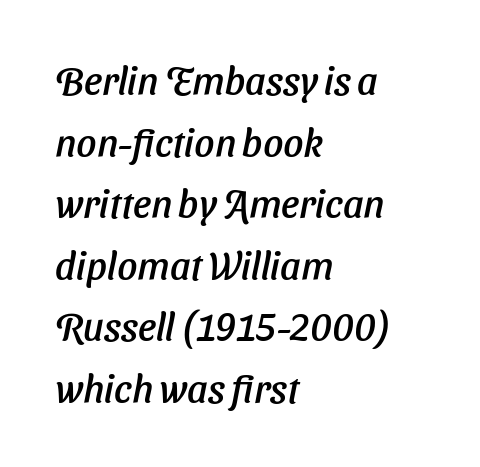
{"width": "normal", "stroke_contrast": "low", "x_height": "medium", "monospaced": "no", "underline": "no", "align": "left", "line_spacing": "normal", "line_spacing_ratio": 1.58, "letter_spacing": "normal", "letter_spacing_em": 0.0, "glyph_px": 39}
